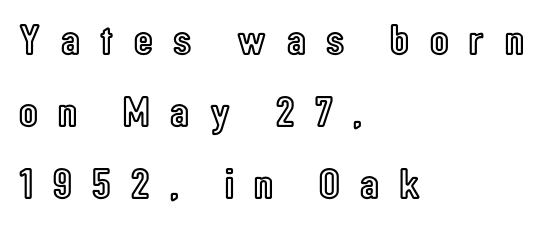
Bare-footed words on every line. The rendering anchors every line to the left-hand side. Here the designer chose a conventional face with non-uniform glyph widths. Here the glyphs are tracked loosely, breaking word shapes into spaced letters. The line-height multiplier appears to be the usual default.
